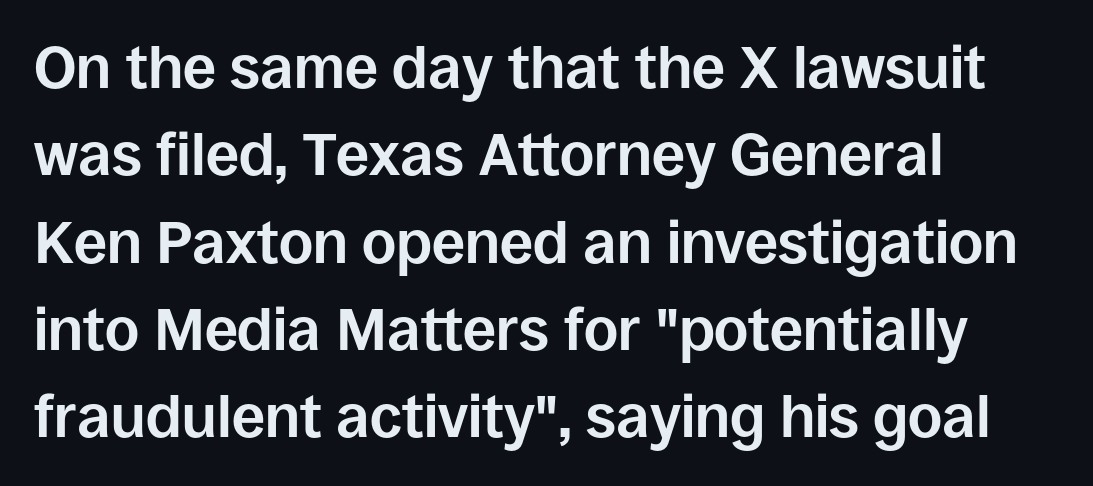
Q: Is the text bold? A: Yes.
Q: Is the text italic (slanted)? A: No, it is upright.
Q: Is the typeface a serif or a sans-serif typeface? A: Sans-serif.
Q: Is the text underlined? A: No.
Q: How is the paragraph aligned? A: Left-aligned.
Q: Is the spacing between letters normal or unusually wide? A: Normal.
Q: Is the spacing between lines tight, normal or loose? A: Normal.
Q: Width (condensed, normal, or wide)? A: Normal.
Q: Stroke contrast? A: Low.
Q: x-height? A: Large.
Q: Monospaced? A: No.
